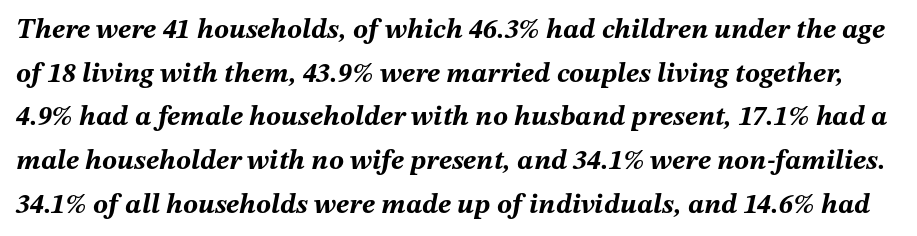
The image shows 28 px bold type, italic (leaning right); set normal line spacing (1.56x), normal letter spacing, not underlined; medium stroke contrast and a medium x-height.
